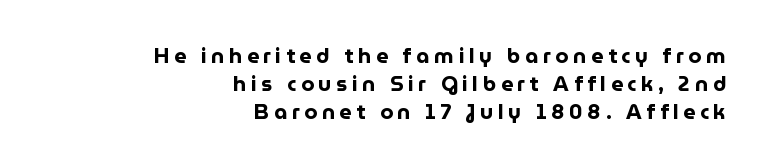
{"italic": "no", "bold": "yes", "underline": "no", "align": "right", "line_spacing": "normal", "line_spacing_ratio": 1.33, "letter_spacing": "wide", "letter_spacing_em": 0.22, "glyph_px": 21}
